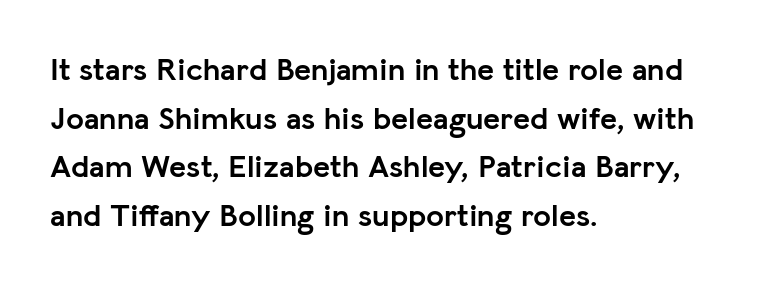
{"serif": "no", "italic": "no", "bold": "yes", "weight": "semibold", "width": "normal", "stroke_contrast": "low", "x_height": "medium", "monospaced": "no", "underline": "no", "align": "left", "line_spacing": "normal", "line_spacing_ratio": 1.52, "letter_spacing": "normal", "letter_spacing_em": 0.0, "glyph_px": 32}
